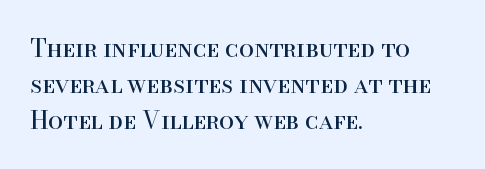
The image shows 24 px text type, upright; set left-aligned, normal line spacing (1.5x), normal letter spacing, not underlined.
